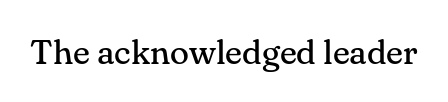
The letters stand upright; this is a roman face. Little horizontal feet cap the strokes, marking this as serif type. Beneath every word, the page is bare. This rendering leaves character spacing at its baseline value. The face looks like a standard text weight, possibly lighter. The rendering uses natural spacing where letterforms have individual widths.
